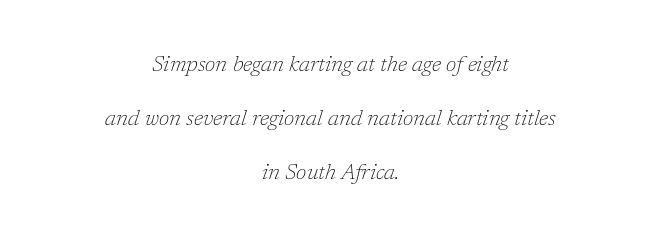
{"italic": "yes", "lean": "right", "slant_degrees": 17, "bold": "no", "underline": "no", "align": "center", "line_spacing": "loose", "line_spacing_ratio": 2.45, "letter_spacing": "normal", "letter_spacing_em": 0.0, "glyph_px": 22}
